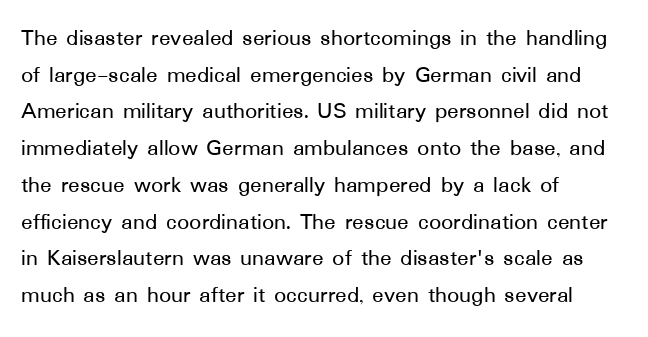
Unlike italic type, these characters show no tilt at all. Glyph-to-glyph distance matches everyday printed text. The line-height multiplier appears to be the usual default. The rag falls on the right side of this text block.
